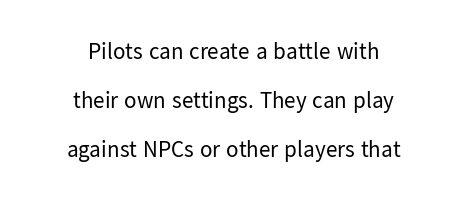
The image shows 23 px text type, upright; set centered, loose line spacing (2.13x), normal letter spacing, not underlined.
